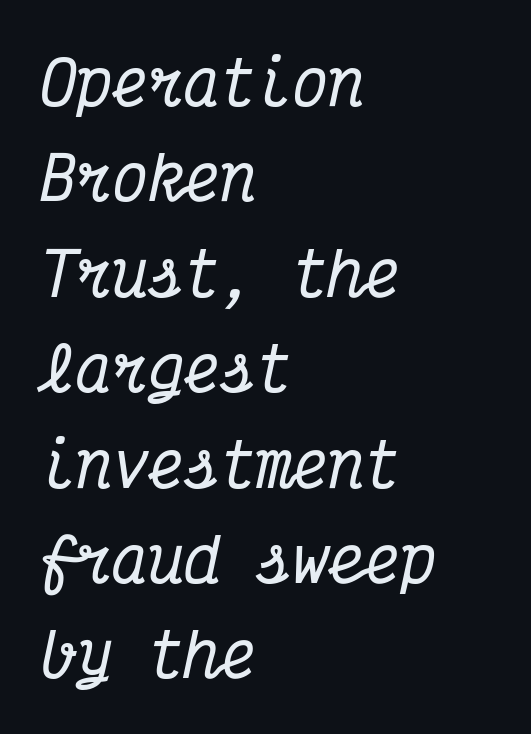
Q: Is the text italic (slanted)? A: Yes, it leans right by about 12 degrees.
Q: Is the typeface a serif or a sans-serif typeface? A: Serif.
Q: Is the text underlined? A: No.
Q: How is the paragraph aligned? A: Left-aligned.
Q: Is the spacing between letters normal or unusually wide? A: Normal.
Q: Is the spacing between lines tight, normal or loose? A: Normal.
Q: Width (condensed, normal, or wide)? A: Condensed.
Q: Stroke contrast? A: Medium.
Q: x-height? A: Medium.
Q: Monospaced? A: Yes.
